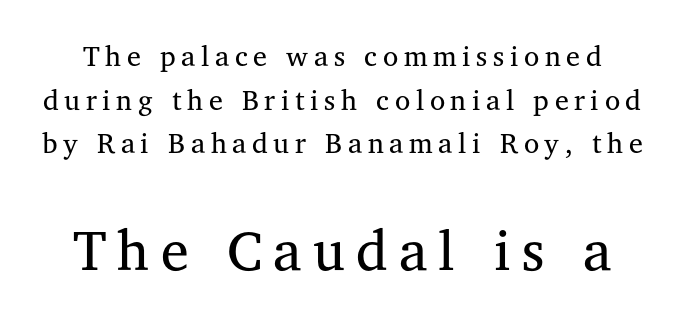
The image shows 56 px regular-weight serif type, upright; set normal line spacing (1.56x), unusually wide letter spacing (+0.2 em), not underlined; the second (bottom) block is 2.0x larger; medium stroke contrast and a medium x-height.
